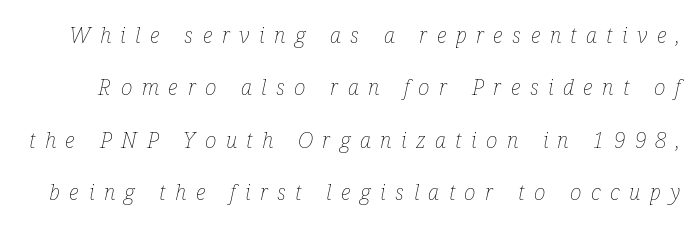
{"italic": "yes", "lean": "right", "slant_degrees": 12, "bold": "no", "underline": "no", "line_spacing": "loose", "line_spacing_ratio": 2.38, "letter_spacing": "wide", "letter_spacing_em": 0.43, "glyph_px": 22}
